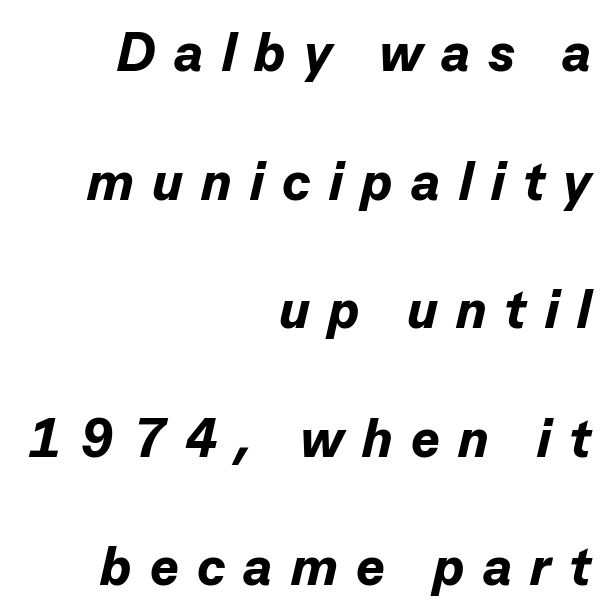
A clean baseline with only descenders dipping below it. I'd describe the lettering as bold — thick and assertive. A great deal of white space separates one row of letters from the next. Compared with a flush-left layout, this one pins lines to the opposite, right side. Characters follow at a spacing far wider than the type designer built in.
